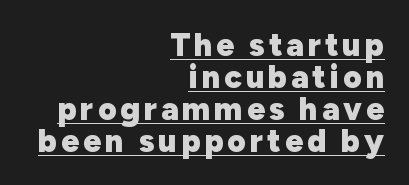
{"serif": "no", "italic": "no", "bold": "yes", "weight": "heavy", "width": "normal", "stroke_contrast": "low", "x_height": "medium", "monospaced": "no", "underline": "yes", "align": "right", "line_spacing": "tight", "line_spacing_ratio": 1.0, "glyph_px": 32}
